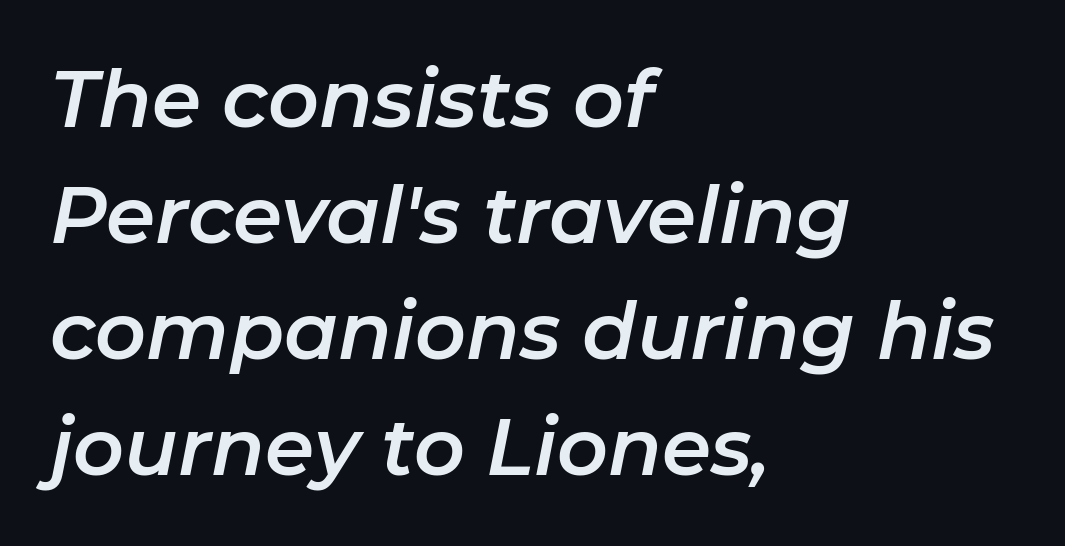
This rendering leaves character spacing at its baseline value. Looking at the ascenders, they clearly lean. The letters advance in unequal steps, a hallmark of proportional type. The setting favours the left margin, as ordinary paragraphs usually do. The rows are spaced the way most documents space them. The zone under the glyphs is completely vacant.
